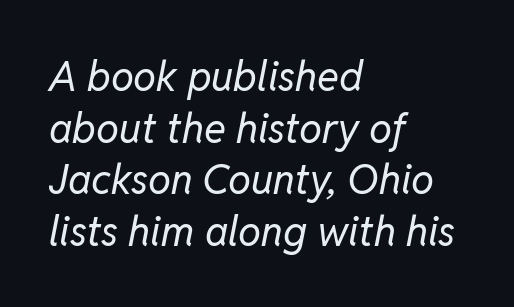
The image shows 41 px regular-weight type, italic (leaning right); set left-aligned, normal line spacing (1.26x), normal letter spacing, not underlined; low stroke contrast and a medium x-height.
